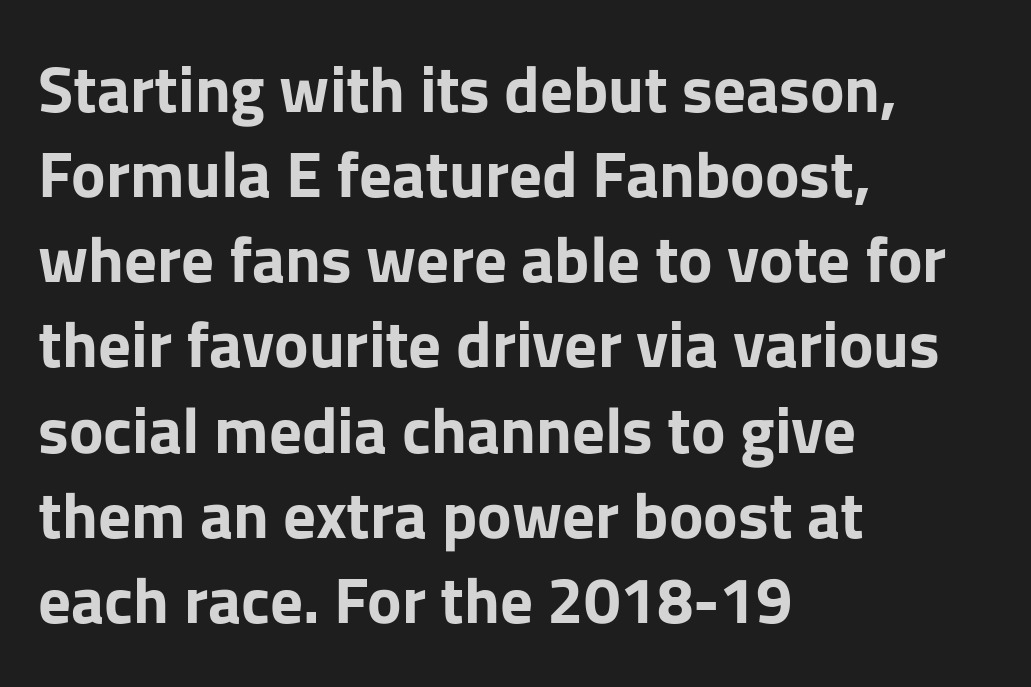
Does the weight exceed regular? Yes, all the way to bold. Does the leading feel generous? No, just average. The passage shown is typed in a proportional face where columns would drift. Quick note: underline off.
